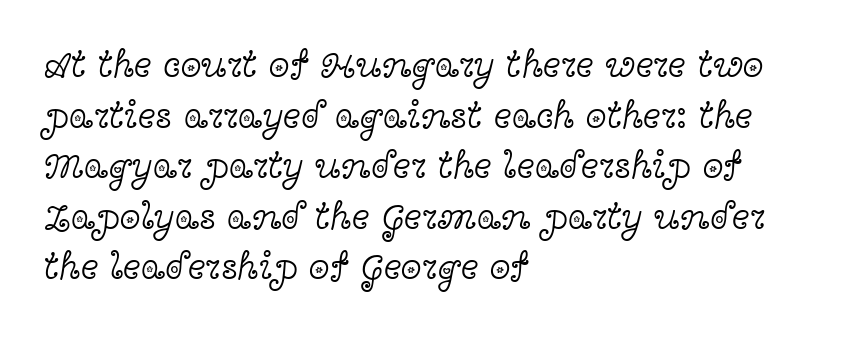
Q: Is the text bold? A: No.
Q: Is the text italic (slanted)? A: No, it is upright.
Q: Is the typeface a serif or a sans-serif typeface? A: Serif.
Q: Is the text underlined? A: No.
Q: How is the paragraph aligned? A: Left-aligned.
Q: Is the spacing between letters normal or unusually wide? A: Normal.
Q: Is the spacing between lines tight, normal or loose? A: Normal.
Q: Width (condensed, normal, or wide)? A: Wide.
Q: x-height? A: Medium.
Q: Monospaced? A: No.
